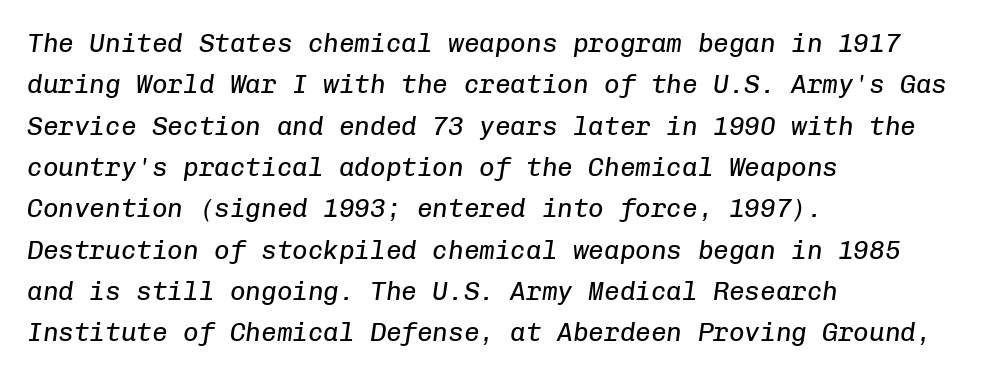
The lines are quadded left. Default kerning and tracking; the words read as compact shapes. Quick note: interline space is typical. The face looks like a standard text weight, possibly lighter.
